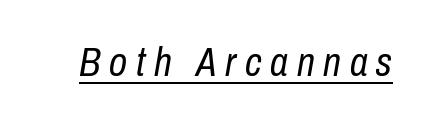
Caption: face not bold, strokes unweighted. Beneath each row of characters lies a ruled line. Observe the wide spacing: letters keep a clear distance from each other. You could not count columns in this text — the font is proportionally spaced. Quick note: italic.
